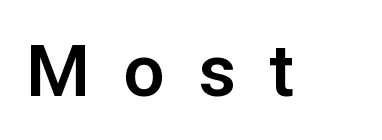
Is the type bold? Yes — the strokes are clearly thick and heavy. What stands out about the letter spacing? Its width — letters are far apart. Think of a printed novel: that variable character pitch is what you see here. Decoration check: the copy has no underline.
